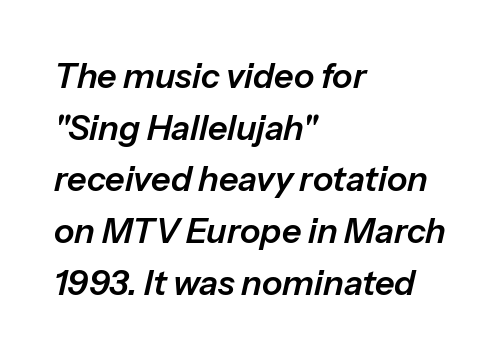
Q: Is the text italic (slanted)? A: Yes, it leans right by about 13 degrees.
Q: Is the text underlined? A: No.
Q: How is the paragraph aligned? A: Left-aligned.
Q: Is the spacing between letters normal or unusually wide? A: Normal.
Q: Is the spacing between lines tight, normal or loose? A: Normal.
Q: Width (condensed, normal, or wide)? A: Normal.
Q: Stroke contrast? A: Low.
Q: x-height? A: Medium.
Q: Monospaced? A: No.
